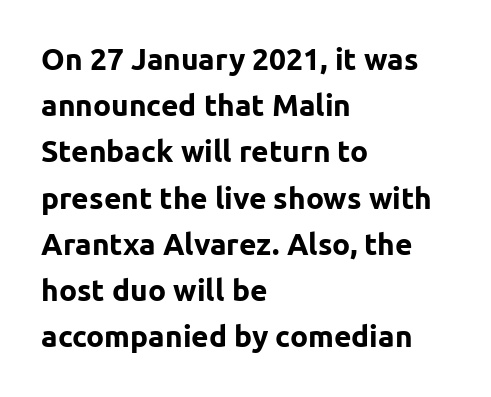
{"serif": "no", "italic": "no", "bold": "yes", "weight": "bold", "width": "normal", "stroke_contrast": "low", "x_height": "medium", "monospaced": "no", "underline": "no", "align": "left", "line_spacing": "normal", "line_spacing_ratio": 1.54, "letter_spacing": "normal", "letter_spacing_em": 0.0, "glyph_px": 30}
